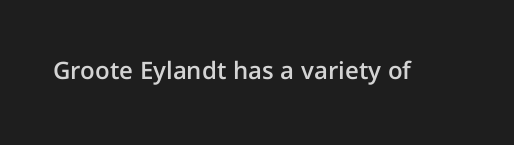
{"italic": "no", "bold": "semi", "underline": "no", "letter_spacing": "normal", "letter_spacing_em": 0.0, "glyph_px": 24}
